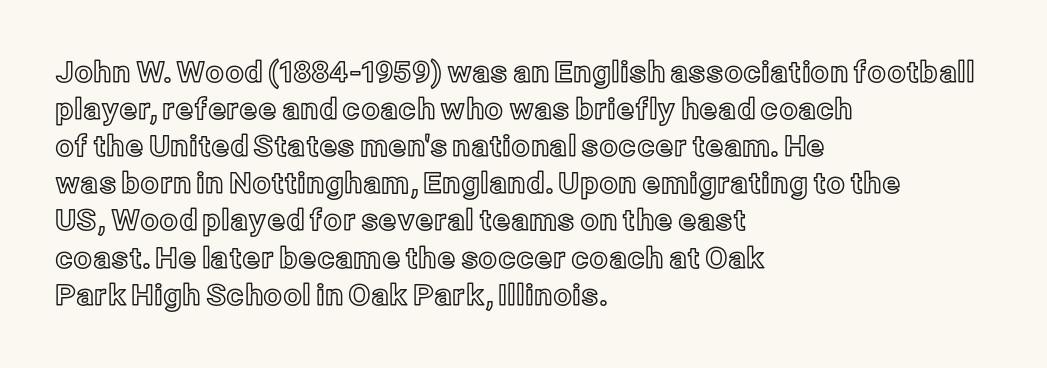
Q: Is the text italic (slanted)? A: No, it is upright.
Q: Is the text underlined? A: No.
Q: How is the paragraph aligned? A: Left-aligned.
Q: Is the spacing between letters normal or unusually wide? A: Normal.
Q: Is the spacing between lines tight, normal or loose? A: Normal.
Q: Width (condensed, normal, or wide)? A: Normal.
Q: x-height? A: Medium.
Q: Monospaced? A: No.
